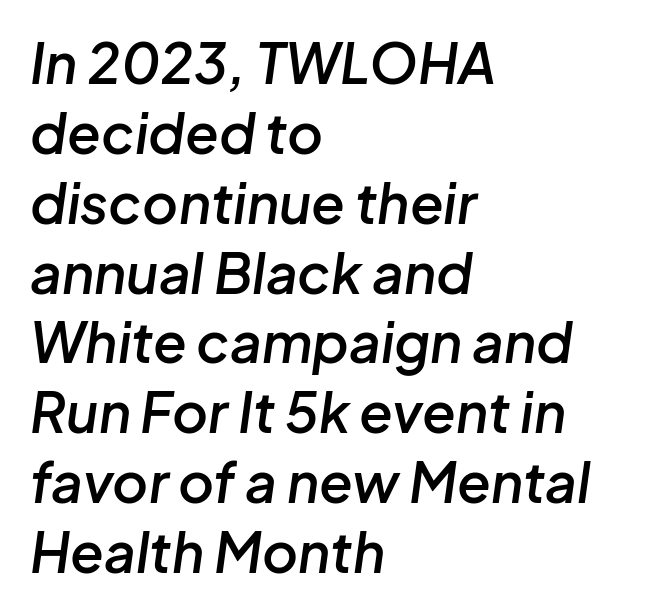
The image shows 55 px semibold type, italic (leaning right); set left-aligned, normal line spacing (1.27x), normal letter spacing, not underlined; low stroke contrast and a medium x-height.
